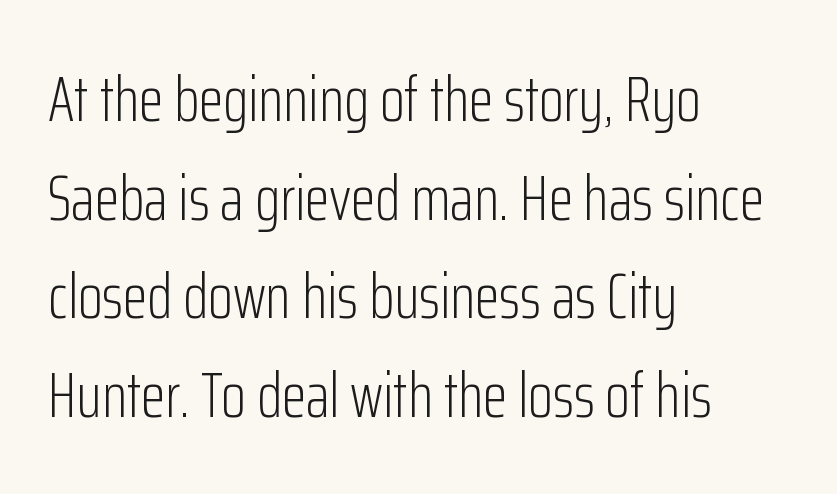
The image shows 64 px light, condensed sans-serif type, upright; set left-aligned, normal line spacing (1.54x), normal letter spacing, not underlined; low stroke contrast and a medium x-height.
